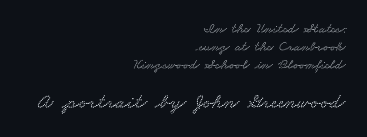
{"underline": "no", "align": "right", "line_spacing": "normal", "line_spacing_ratio": 1.29, "letter_spacing": "normal", "letter_spacing_em": 0.0, "larger_block": "second", "size_ratio": 1.5, "glyph_px": 21}
